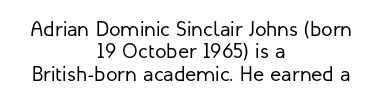
In terms of posture, this sample is upright. No chunkiness to these letters — they're not bold. The typesetter chose a symmetrical, centered arrangement here. The gap between lines stays unmarked. The letterforms sit shoulder to shoulder at normal distance. The designer dialed line spacing down below the default.
